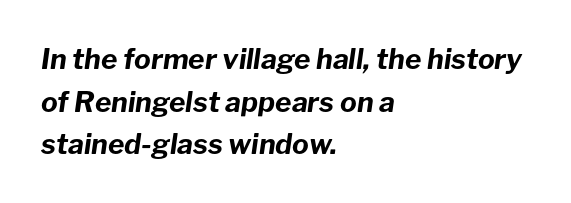
{"italic": "yes", "lean": "right", "slant_degrees": 8, "bold": "yes", "weight": "bold", "width": "normal", "stroke_contrast": "low", "x_height": "medium", "monospaced": "no", "underline": "no", "align": "left", "line_spacing": "normal", "line_spacing_ratio": 1.52, "letter_spacing": "normal", "letter_spacing_em": 0.0, "glyph_px": 28}
